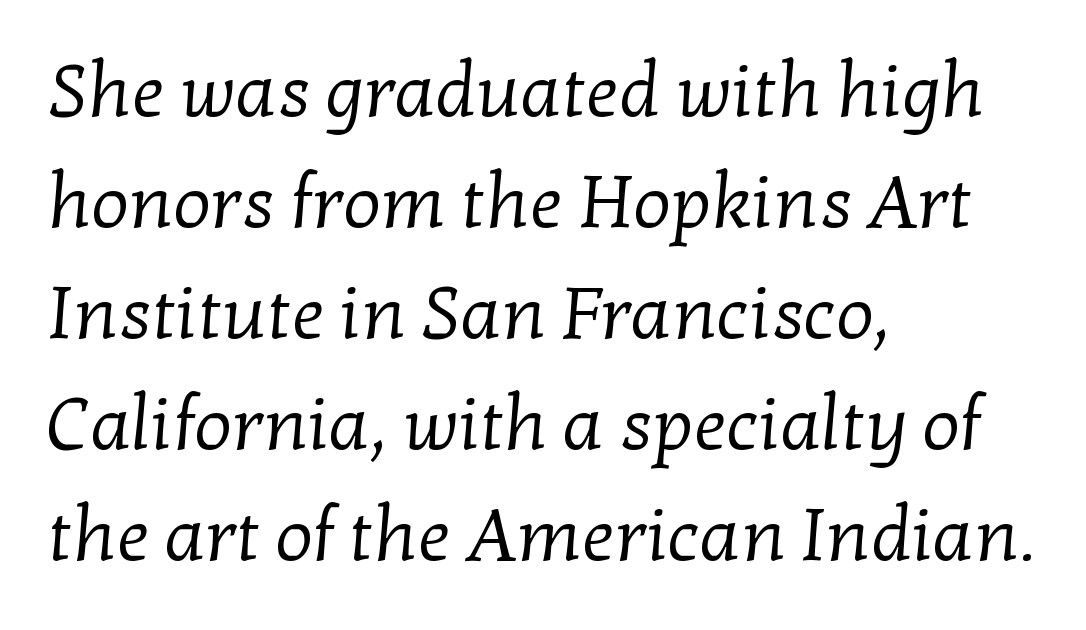
Q: Is the text bold? A: No.
Q: Is the typeface a serif or a sans-serif typeface? A: Serif.
Q: Is the text underlined? A: No.
Q: How is the paragraph aligned? A: Left-aligned.
Q: Is the spacing between letters normal or unusually wide? A: Normal.
Q: Is the spacing between lines tight, normal or loose? A: Normal.
Q: Width (condensed, normal, or wide)? A: Normal.
Q: Stroke contrast? A: Low.
Q: x-height? A: Medium.
Q: Monospaced? A: No.
